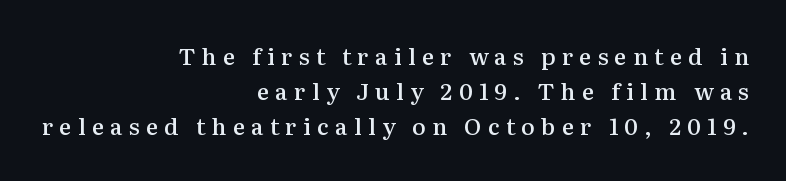
Q: Is the text bold? A: Semi-bold.
Q: Is the text italic (slanted)? A: No, it is upright.
Q: Is the text underlined? A: No.
Q: How is the paragraph aligned? A: Right-aligned.
Q: Is the spacing between letters normal or unusually wide? A: Unusually wide.
Q: Is the spacing between lines tight, normal or loose? A: Normal.
